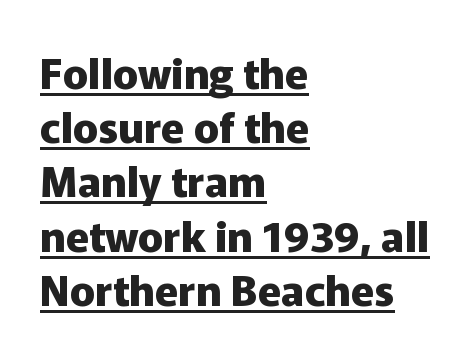
The sample's only ornament is a line tracing under the words. Vertical spacing — default. These words are printed bold, with thick strokes throughout. These lines stack with their left ends in a neat column.
